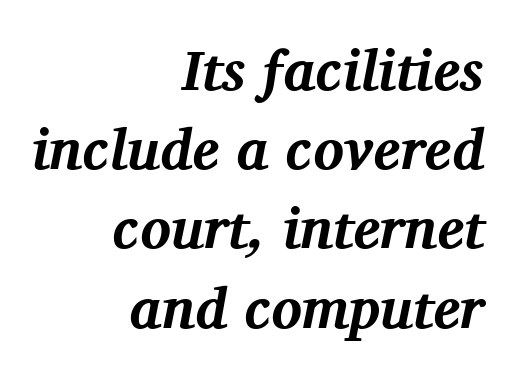
The image shows 57 px bold serif type, italic (leaning right); set right-aligned, normal line spacing (1.39x), normal letter spacing, not underlined; medium stroke contrast and a medium x-height.
